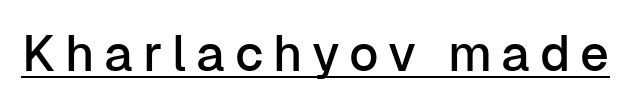
Q: Is the text italic (slanted)? A: No, it is upright.
Q: Is the typeface a serif or a sans-serif typeface? A: Sans-serif.
Q: Is the text underlined? A: Yes.
Q: Width (condensed, normal, or wide)? A: Normal.
Q: Stroke contrast? A: Low.
Q: x-height? A: Medium.
Q: Monospaced? A: No.
